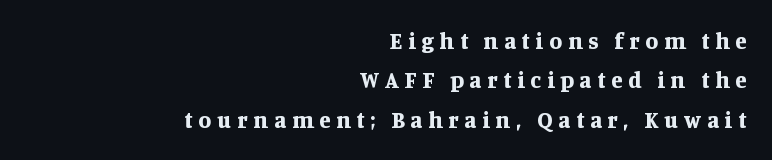
{"italic": "no", "bold": "yes", "underline": "no", "align": "right", "line_spacing_ratio": 1.71, "letter_spacing": "wide", "letter_spacing_em": 0.26, "glyph_px": 23}
